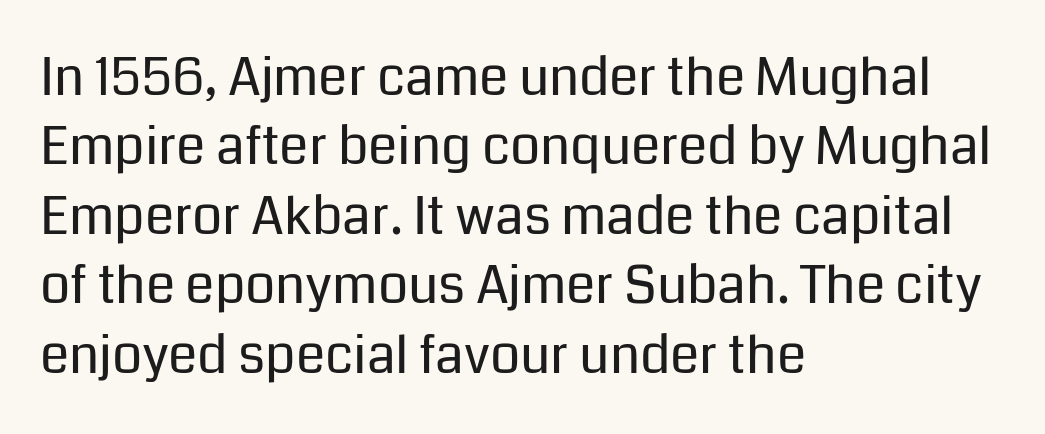
The specimen omits any rule beneath the text block's lines. Line starts are locked; line ends wander. These lines keep a tight, regular rhythm from letter to letter. The lines sit at an ordinary, default distance from one another.
